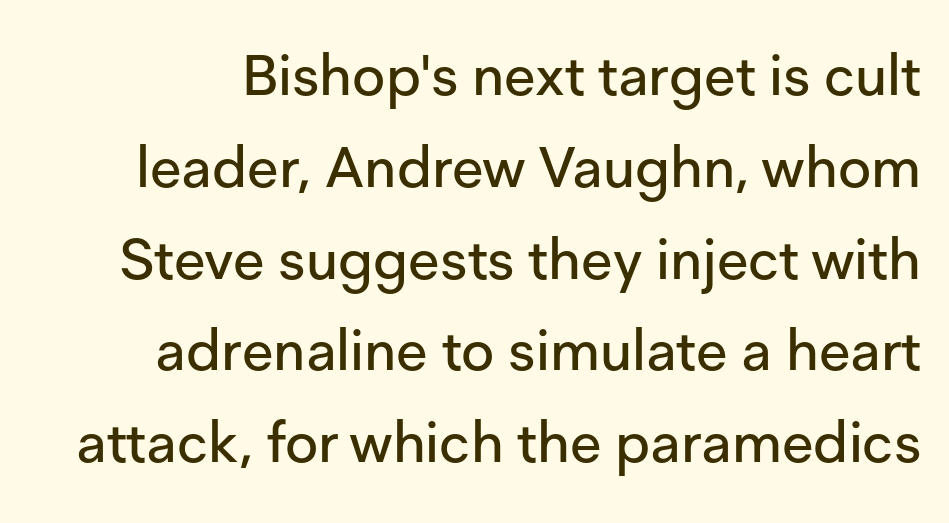
The image shows 57 px sans-serif type, upright; set normal line spacing (1.61x), normal letter spacing, not underlined; low stroke contrast and a medium x-height.
